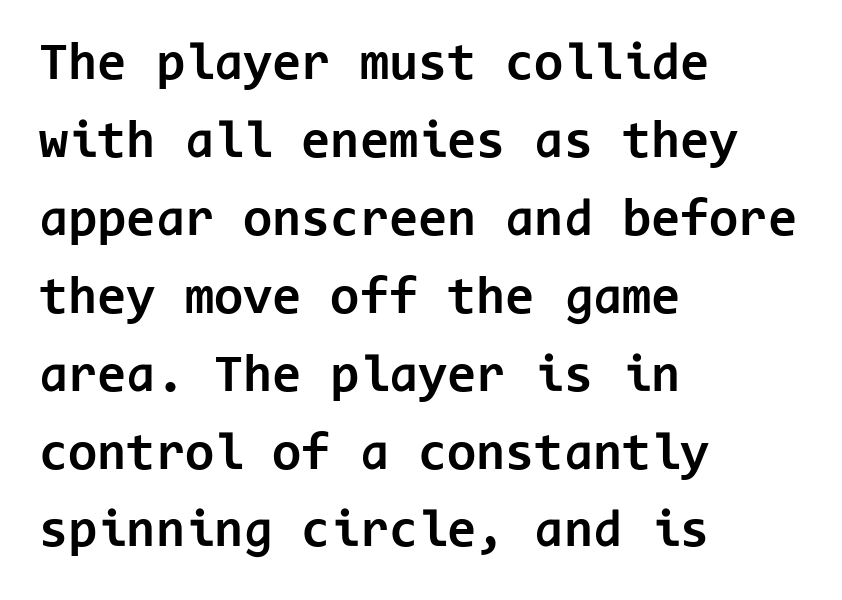
Each row of text sits above clean, open space. It's the straight-up-and-down kind of type. One glance says typical: line gaps are just what's usual. The horizontal fit of the characters is conventional and even.
